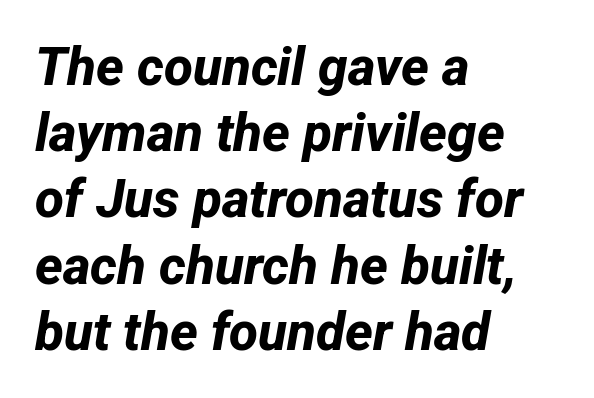
Does extra space separate the letters? No, they use regular spacing. Caption: bold face, heavy strokes. Each line starts at the same left margin while the right side varies. Leading: standard.
